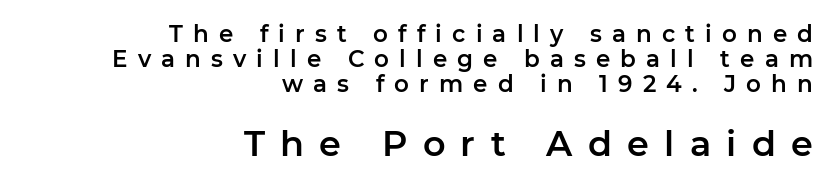
Glyph-to-glyph distance is far greater than everyday printed text. Whoever set this made the second block the dominant, larger element. Ascenders rise straight up at ninety degrees. Classification — sans serif.
